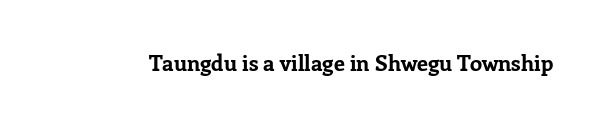
The image shows 22 px bold type, upright; set normal letter spacing, not underlined.
